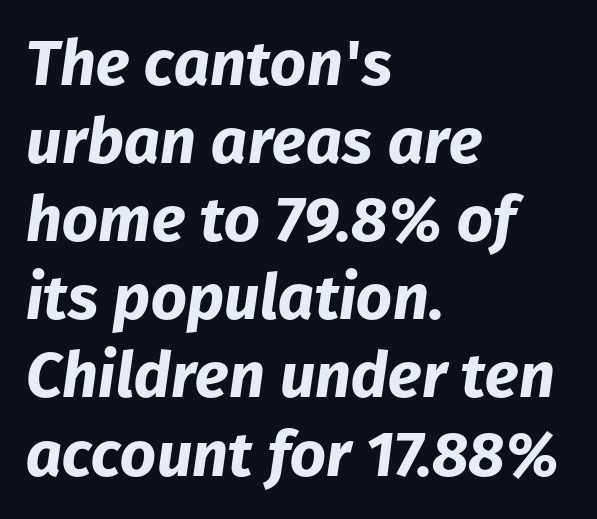
{"italic": "yes", "lean": "right", "slant_degrees": 8, "bold": "yes", "weight": "bold", "width": "normal", "stroke_contrast": "low", "x_height": "medium", "monospaced": "no", "underline": "no", "align": "left", "line_spacing_ratio": 1.24, "letter_spacing": "normal", "letter_spacing_em": 0.0, "glyph_px": 63}
